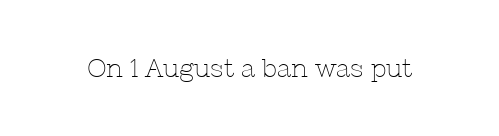
{"italic": "no", "bold": "no", "underline": "no", "letter_spacing": "normal", "letter_spacing_em": 0.0, "glyph_px": 25}
